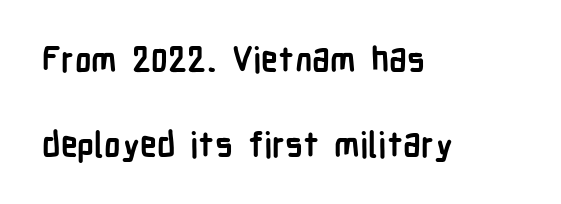
The image shows 34 px semibold, condensed sans-serif type, upright; set left-aligned, loose line spacing (2.49x), normal letter spacing, not underlined; low stroke contrast and a medium x-height.
